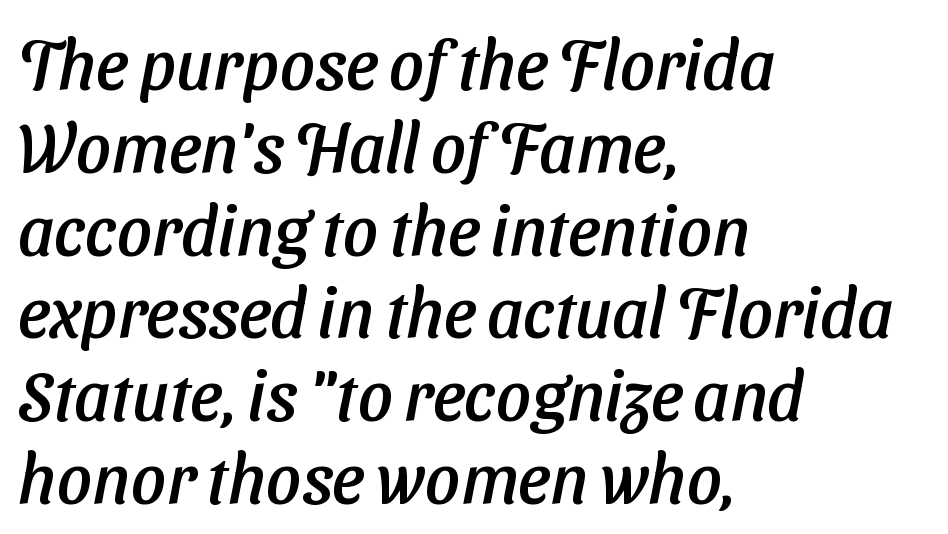
A typesetter would call this zero additional tracking. Nothing sits at the stroke ends, so this counts as sans-serif. The passage is arranged the way most books set body copy — flush left. You could not count columns in this text — the font is proportionally spaced. Words float on clear page, feet unadorned.
